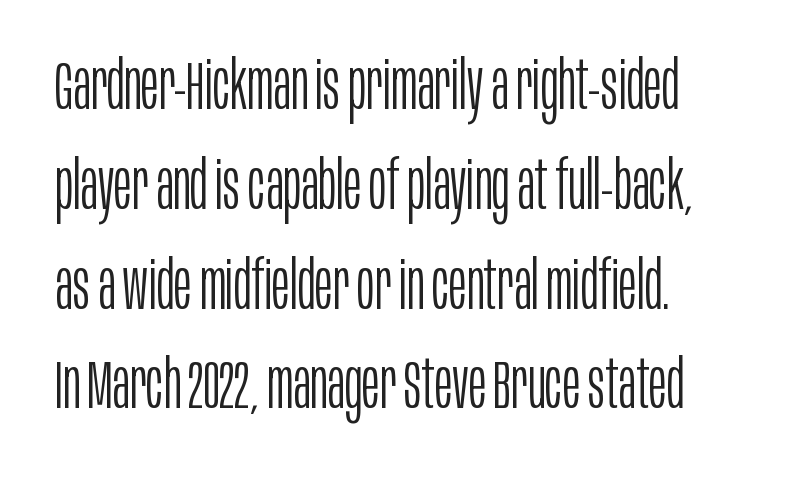
Q: Is the text bold? A: No.
Q: Is the text italic (slanted)? A: No, it is upright.
Q: Is the typeface a serif or a sans-serif typeface? A: Sans-serif.
Q: Is the text underlined? A: No.
Q: How is the paragraph aligned? A: Left-aligned.
Q: Is the spacing between letters normal or unusually wide? A: Normal.
Q: Is the spacing between lines tight, normal or loose? A: Normal.
Q: Width (condensed, normal, or wide)? A: Condensed.
Q: Stroke contrast? A: Low.
Q: x-height? A: Large.
Q: Monospaced? A: No.
